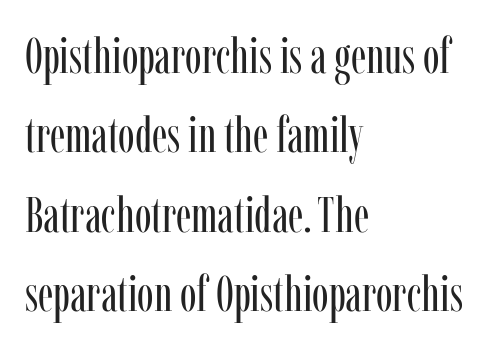
Q: Is the text bold? A: No.
Q: Is the text italic (slanted)? A: No, it is upright.
Q: Is the typeface a serif or a sans-serif typeface? A: Serif.
Q: Is the text underlined? A: No.
Q: How is the paragraph aligned? A: Left-aligned.
Q: Is the spacing between letters normal or unusually wide? A: Normal.
Q: Is the spacing between lines tight, normal or loose? A: Normal.
Q: Width (condensed, normal, or wide)? A: Condensed.
Q: Stroke contrast? A: Low.
Q: x-height? A: Medium.
Q: Monospaced? A: No.
